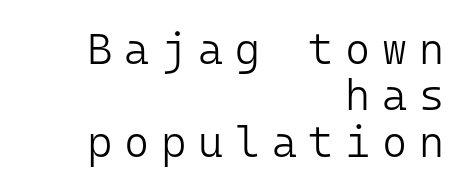
The image shows 43 px light sans-serif type, upright, monospaced; set right-aligned, tight line spacing (1.08x), unusually wide letter spacing (+0.27 em), not underlined; low stroke contrast and a medium x-height.
